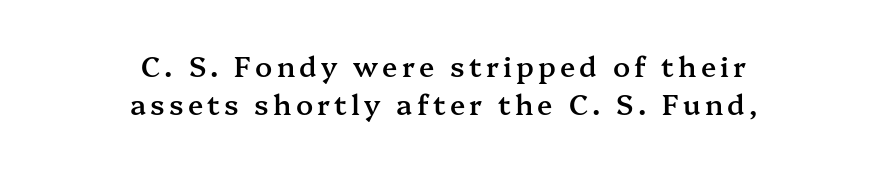
{"serif": "yes", "italic": "no", "bold": "semi", "weight": "semibold", "width": "normal", "stroke_contrast": "medium", "x_height": "medium", "monospaced": "no", "underline": "no", "align": "center", "line_spacing": "normal", "line_spacing_ratio": 1.37, "glyph_px": 28}
